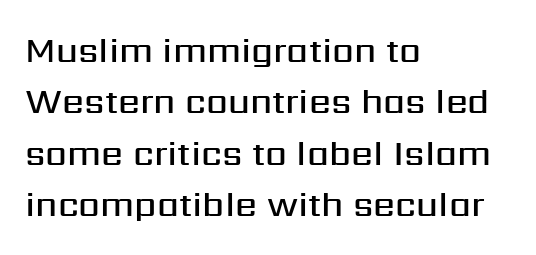
{"serif": "no", "italic": "no", "bold": "semi", "weight": "semibold", "width": "normal", "stroke_contrast": "medium", "x_height": "medium", "monospaced": "no", "underline": "no", "align": "left", "line_spacing": "normal", "line_spacing_ratio": 1.47, "letter_spacing": "normal", "letter_spacing_em": 0.0, "glyph_px": 35}
